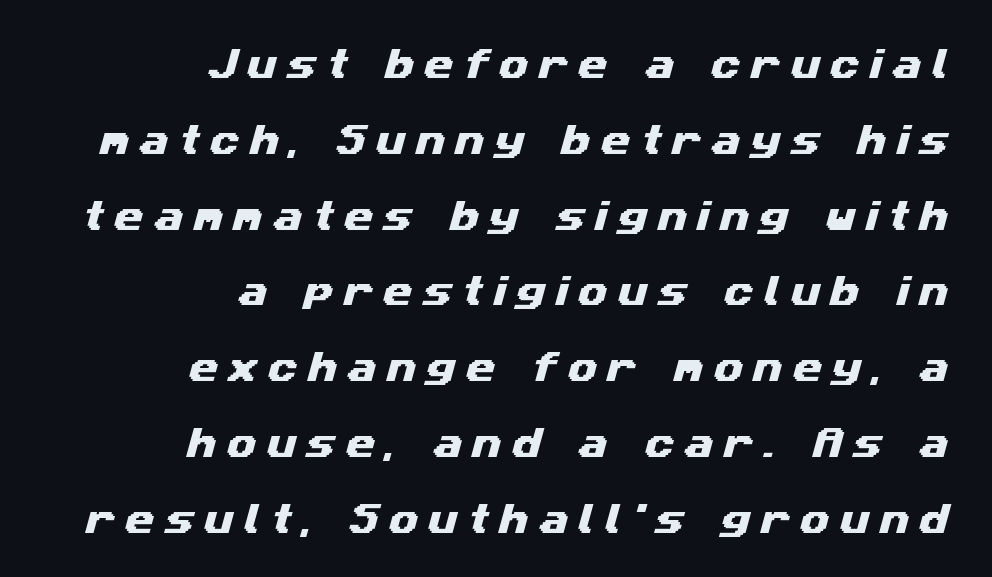
The image shows 34 px wide sans-serif type; set right-aligned, loose line spacing (2.23x), unusually wide letter spacing (+0.29 em), not underlined; medium stroke contrast and a medium x-height.
